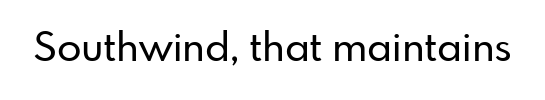
The image shows 40 px sans-serif type, upright; set normal letter spacing, not underlined; low stroke contrast and a small x-height.
